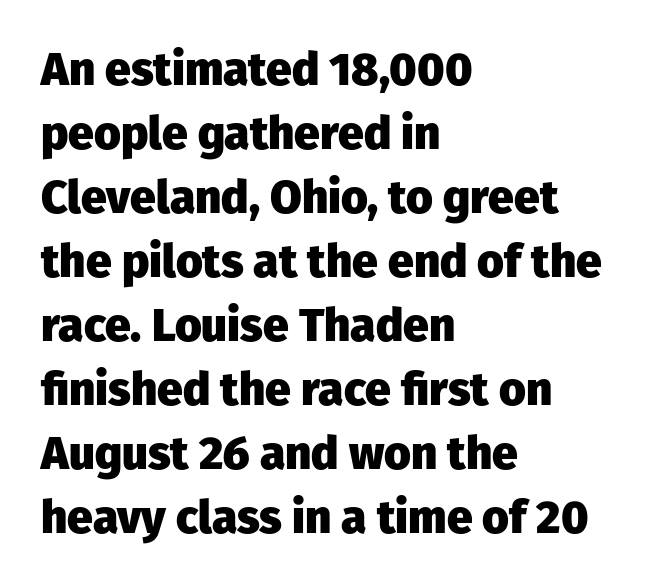
{"serif": "no", "italic": "no", "bold": "yes", "weight": "heavy", "width": "normal", "stroke_contrast": "low", "x_height": "medium", "monospaced": "no", "underline": "no", "align": "left", "line_spacing": "normal", "line_spacing_ratio": 1.39, "letter_spacing": "normal", "letter_spacing_em": 0.0, "glyph_px": 46}
